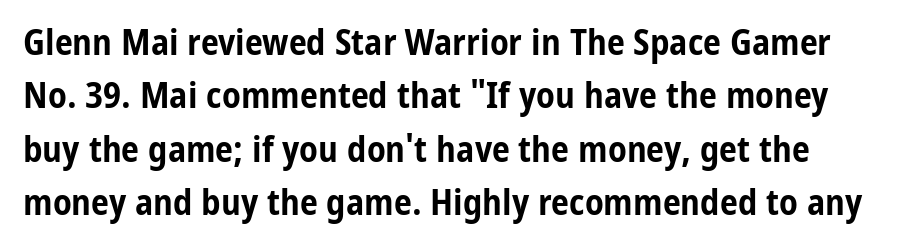
{"serif": "no", "italic": "no", "bold": "yes", "weight": "bold", "width": "condensed", "stroke_contrast": "low", "x_height": "medium", "monospaced": "no", "underline": "no", "line_spacing": "normal", "line_spacing_ratio": 1.48, "letter_spacing": "normal", "letter_spacing_em": 0.0, "glyph_px": 36}
